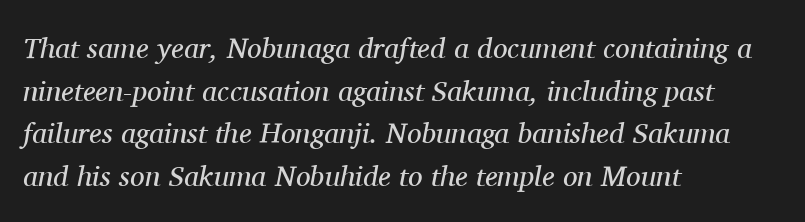
{"serif": "yes", "italic": "yes", "lean": "right", "slant_degrees": 11, "bold": "no", "weight": "regular", "width": "normal", "stroke_contrast": "medium", "x_height": "medium", "monospaced": "no", "underline": "no", "align": "left", "line_spacing": "normal", "line_spacing_ratio": 1.47, "letter_spacing": "normal", "letter_spacing_em": 0.0, "glyph_px": 29}
